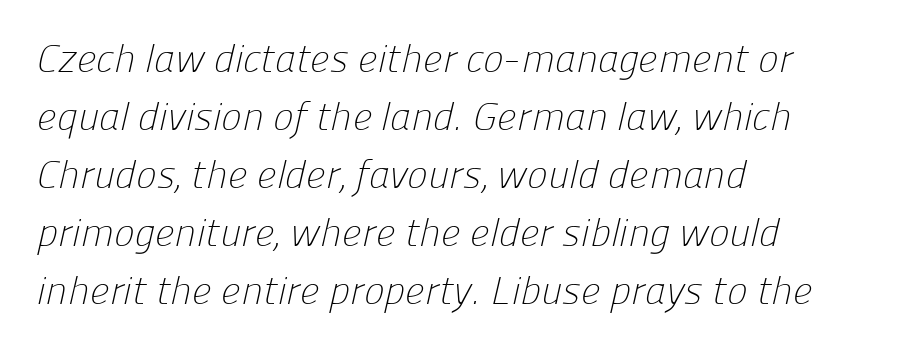
The image shows 39 px light sans-serif type; set left-aligned, normal line spacing (1.49x), normal letter spacing, not underlined; low stroke contrast and a medium x-height.
